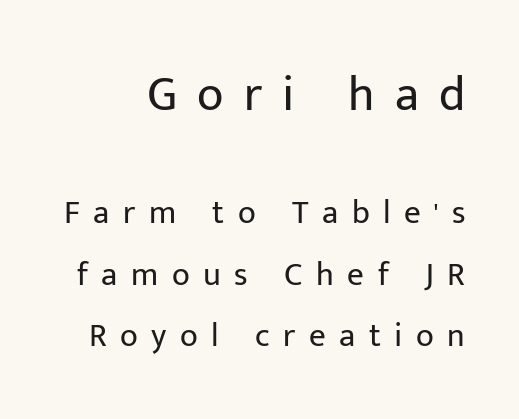
Q: Is the text bold? A: No.
Q: Is the text italic (slanted)? A: No, it is upright.
Q: Is the typeface a serif or a sans-serif typeface? A: Sans-serif.
Q: Is the text underlined? A: No.
Q: Is the spacing between letters normal or unusually wide? A: Unusually wide.
Q: Which block of text is set in a larger size, the first (top) or the second (bottom)? A: The first (top) one.
Q: Width (condensed, normal, or wide)? A: Normal.
Q: Stroke contrast? A: Low.
Q: x-height? A: Medium.
Q: Monospaced? A: No.
